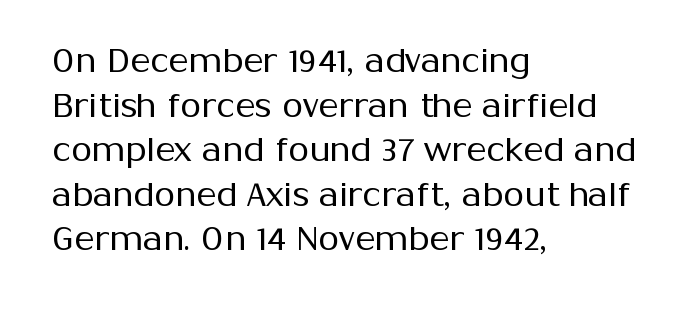
{"serif": "no", "italic": "no", "bold": "no", "weight": "regular", "width": "normal", "stroke_contrast": "medium", "x_height": "medium", "monospaced": "no", "underline": "no", "align": "left", "line_spacing": "normal", "line_spacing_ratio": 1.31, "letter_spacing": "normal", "letter_spacing_em": 0.0, "glyph_px": 34}
